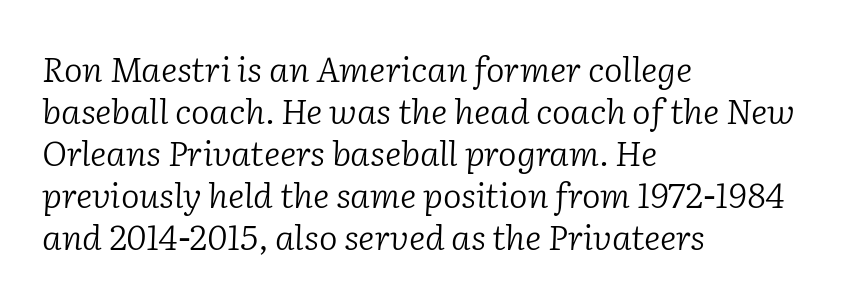
The image shows 35 px light serif type, italic (leaning right); set left-aligned, line spacing 1.2x, normal letter spacing, not underlined; low stroke contrast and a medium x-height.
